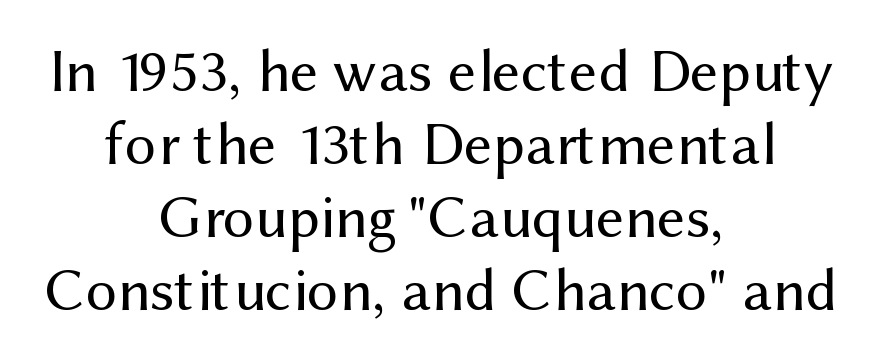
This is not heavy type; no bold has been used. The passage is arranged like a title page — every line centered. The passage shown is typeset with a sans-serif family. Each letter keeps its own natural width here, so spacing adapts to shape.
